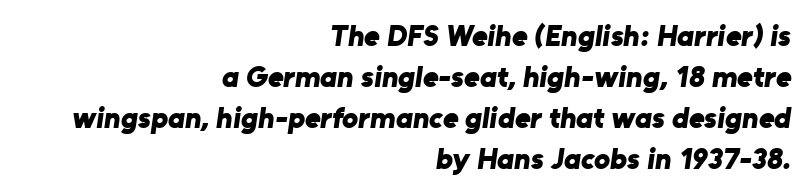
The image shows 30 px bold sans-serif type; set right-aligned, normal line spacing (1.37x), normal letter spacing, not underlined; low stroke contrast and a medium x-height.
